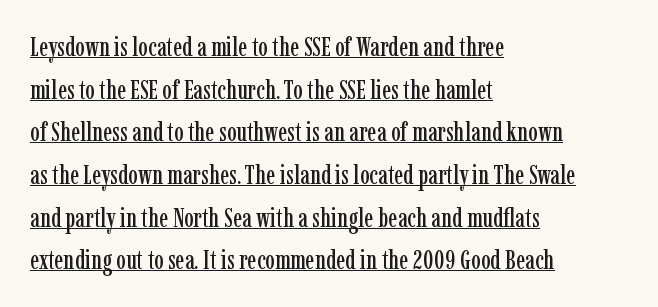
{"italic": "no", "underline": "yes", "align": "left", "line_spacing": "normal", "line_spacing_ratio": 1.58, "letter_spacing": "normal", "letter_spacing_em": 0.0, "glyph_px": 27}
